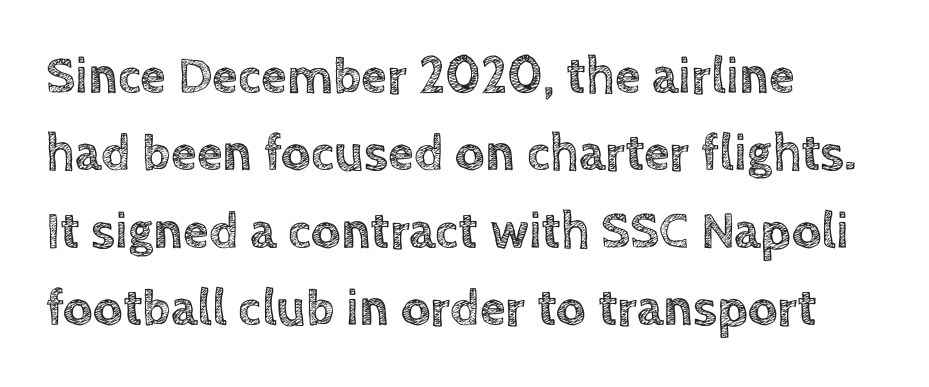
The image shows 52 px text type, upright; set left-aligned, normal line spacing (1.49x), normal letter spacing, not underlined; a large x-height.
